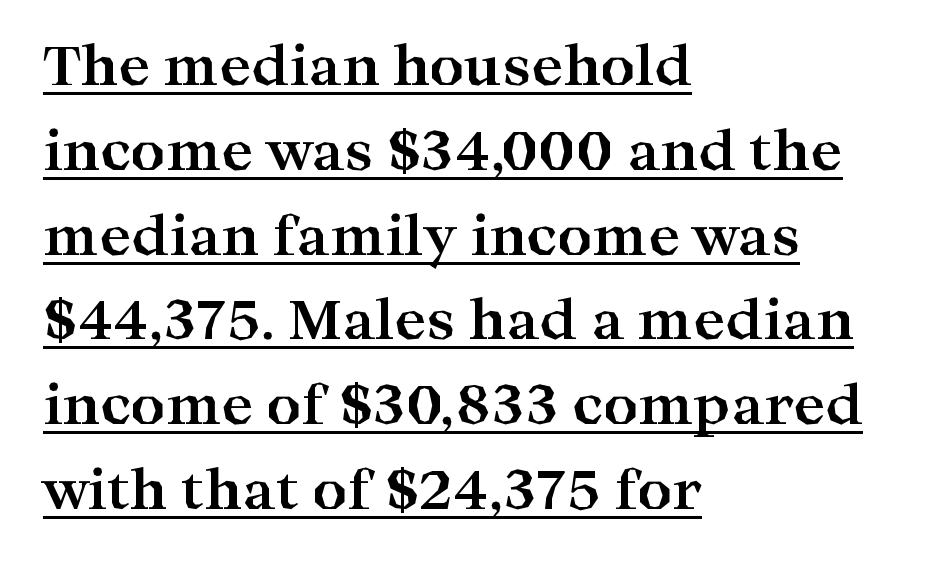
{"serif": "yes", "italic": "no", "bold": "yes", "weight": "bold", "width": "wide", "stroke_contrast": "high", "x_height": "medium", "monospaced": "no", "underline": "yes", "align": "left", "line_spacing": "normal", "line_spacing_ratio": 1.57, "letter_spacing": "normal", "letter_spacing_em": 0.0, "glyph_px": 54}
